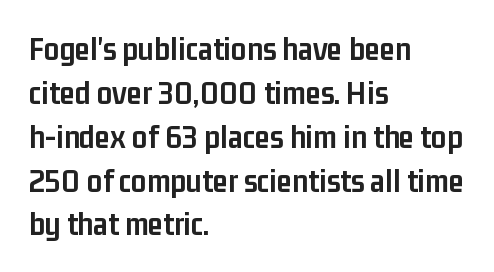
{"serif": "no", "italic": "no", "bold": "yes", "weight": "semibold", "width": "condensed", "stroke_contrast": "low", "x_height": "medium", "monospaced": "no", "underline": "no", "align": "left", "line_spacing": "normal", "line_spacing_ratio": 1.29, "letter_spacing": "normal", "letter_spacing_em": 0.0, "glyph_px": 34}
